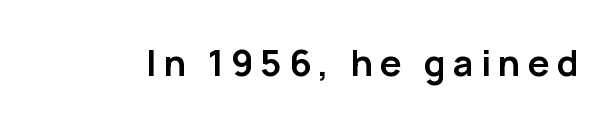
{"serif": "no", "italic": "no", "bold": "yes", "weight": "semibold", "width": "normal", "stroke_contrast": "low", "x_height": "medium", "monospaced": "no", "underline": "no", "letter_spacing": "wide", "letter_spacing_em": 0.2, "glyph_px": 36}
